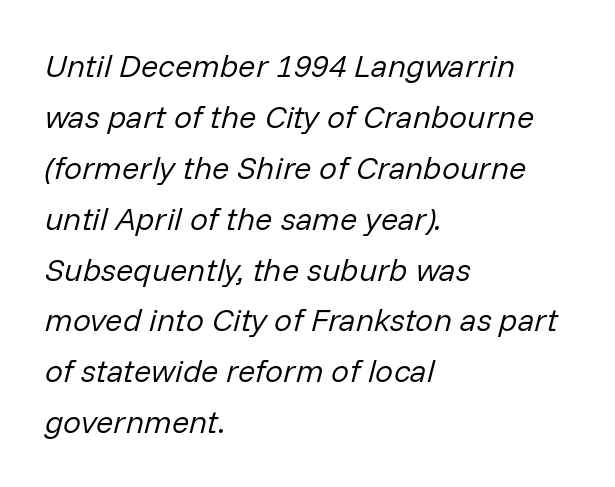
{"italic": "yes", "lean": "right", "slant_degrees": 14, "bold": "no", "weight": "regular", "width": "normal", "stroke_contrast": "low", "x_height": "medium", "monospaced": "no", "underline": "no", "align": "left", "line_spacing": "normal", "line_spacing_ratio": 1.59, "letter_spacing": "normal", "letter_spacing_em": 0.0, "glyph_px": 32}
